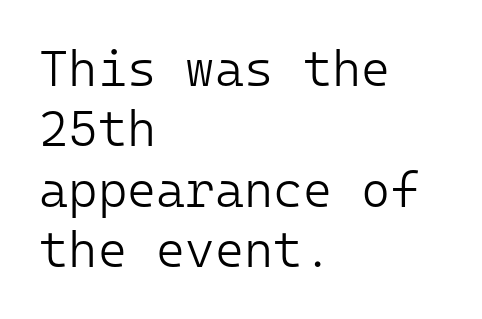
Q: Is the text bold? A: No.
Q: Is the text italic (slanted)? A: No, it is upright.
Q: Is the typeface a serif or a sans-serif typeface? A: Sans-serif.
Q: Is the text underlined? A: No.
Q: How is the paragraph aligned? A: Left-aligned.
Q: Is the spacing between letters normal or unusually wide? A: Normal.
Q: Width (condensed, normal, or wide)? A: Normal.
Q: Stroke contrast? A: Low.
Q: x-height? A: Medium.
Q: Monospaced? A: Yes.
